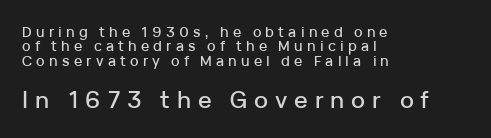
Q: Is the text italic (slanted)? A: No, it is upright.
Q: Is the text underlined? A: No.
Q: How is the paragraph aligned? A: Left-aligned.
Q: Is the spacing between letters normal or unusually wide? A: Unusually wide.
Q: Is the spacing between lines tight, normal or loose? A: Tight.
Q: Which block of text is set in a larger size, the first (top) or the second (bottom)? A: The second (bottom) one.
